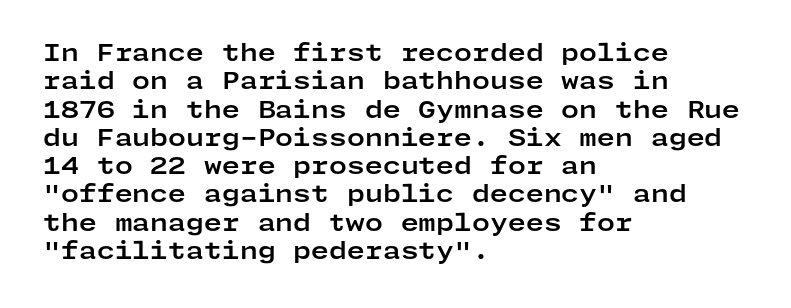
Plain, unruled lines of type. Heft: maximum for text — a bold. The tracking reads as untouched default to a designer's eye. Nope, not italic — everything's standing straight.
